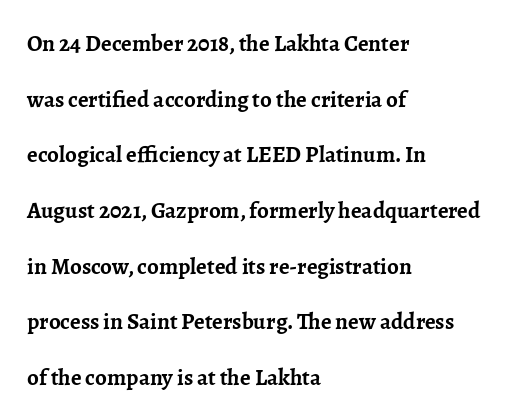
{"italic": "no", "bold": "yes", "underline": "no", "align": "left", "line_spacing": "loose", "line_spacing_ratio": 2.42, "letter_spacing": "normal", "letter_spacing_em": 0.0, "glyph_px": 23}
